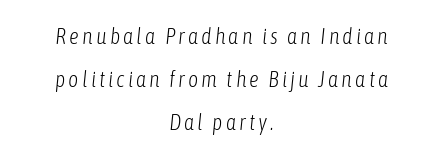
{"italic": "yes", "lean": "right", "slant_degrees": 6, "bold": "no", "underline": "no", "align": "center", "line_spacing": "loose", "line_spacing_ratio": 1.95, "glyph_px": 22}
